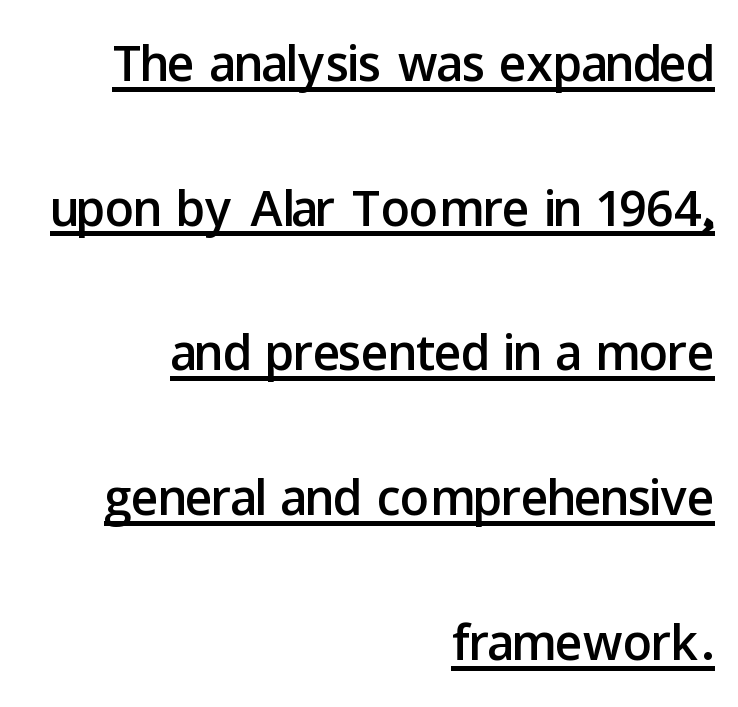
The image shows 72 px sans-serif type, upright; set right-aligned, loose line spacing (2.01x), normal letter spacing, underlined; low stroke contrast and a medium x-height.
